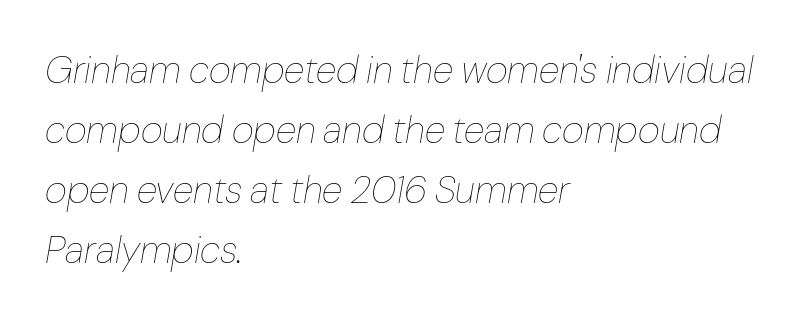
The image shows 38 px thin type, italic (leaning right); set left-aligned, normal line spacing (1.58x), normal letter spacing, not underlined; low stroke contrast and a medium x-height.
